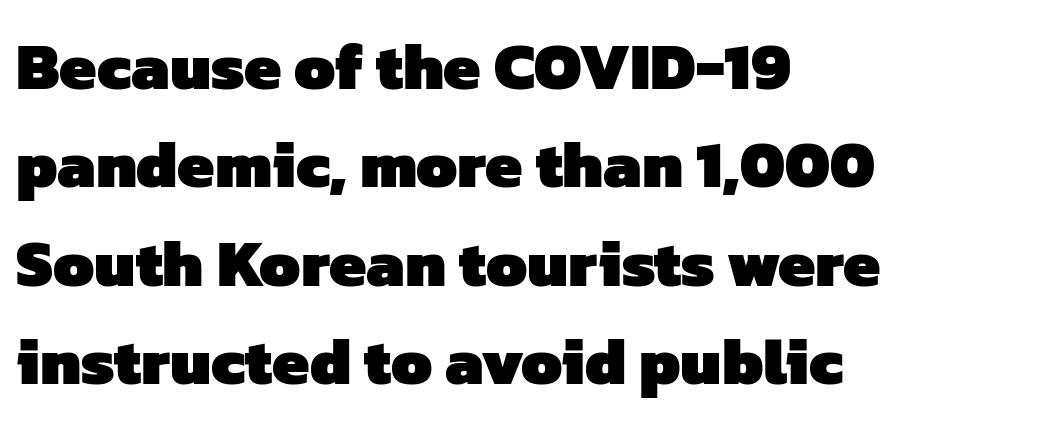
The image shows 66 px heavy sans-serif type; set left-aligned, normal line spacing (1.49x), normal letter spacing, not underlined; low stroke contrast and a medium x-height.
